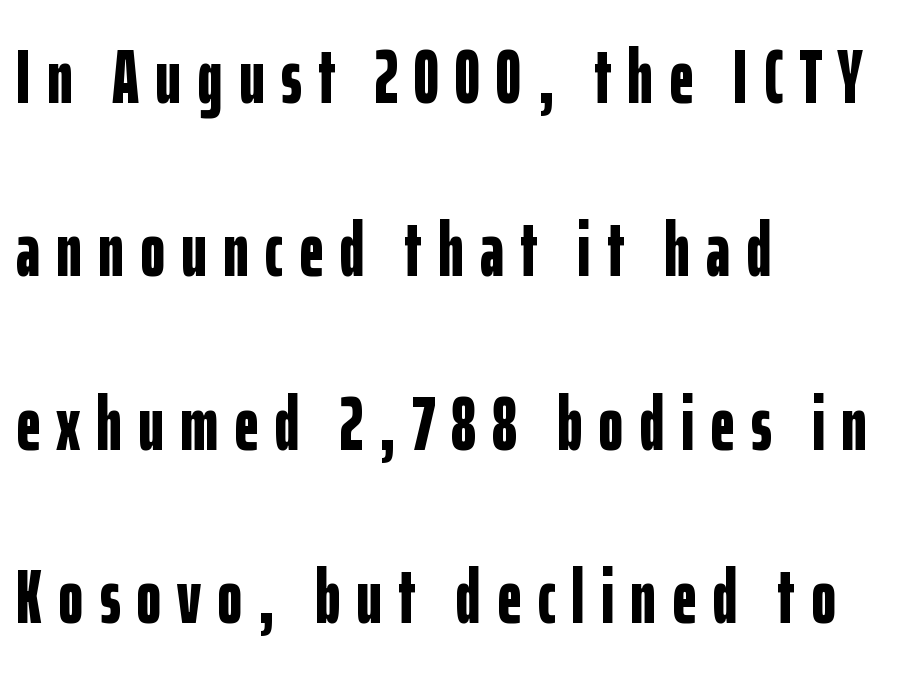
Q: Is the text bold? A: Yes.
Q: Is the text italic (slanted)? A: No, it is upright.
Q: Is the typeface a serif or a sans-serif typeface? A: Sans-serif.
Q: Is the text underlined? A: No.
Q: How is the paragraph aligned? A: Left-aligned.
Q: Is the spacing between letters normal or unusually wide? A: Unusually wide.
Q: Is the spacing between lines tight, normal or loose? A: Loose.
Q: Width (condensed, normal, or wide)? A: Condensed.
Q: Stroke contrast? A: Low.
Q: x-height? A: Medium.
Q: Monospaced? A: No.
